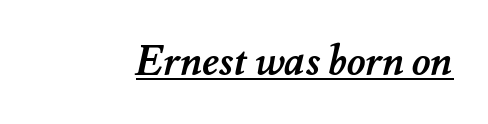
The horizontal fit of the characters is conventional and even. Underlined type. Students, this is bold: see how much ink each stroke carries. Looks like regular typesetting: each glyph gets only the width it needs.
